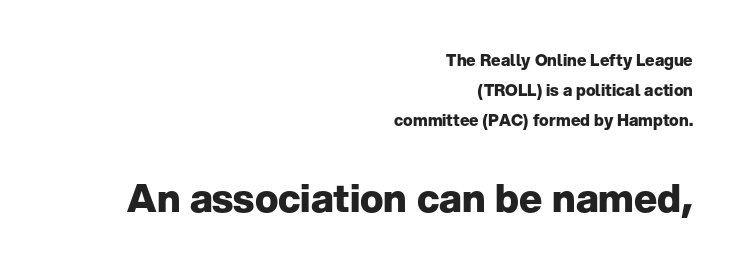
One-word summary of the alignment: right. Each word holds together tightly as a unit, with standard inter-letter gaps. The face used here is a sans, in the tradition of grotesques and geometrics. Set as a true bold cut, around the 700 mark. The rendering uses natural spacing where letterforms have individual widths.
